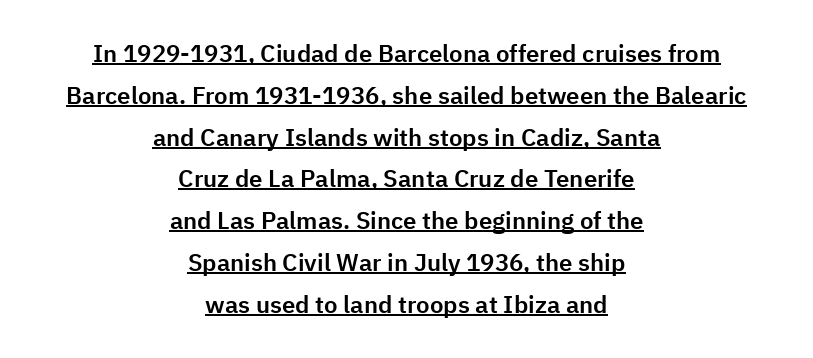
The image shows 24 px text type, upright; set centered, line spacing 1.74x, normal letter spacing, underlined.
